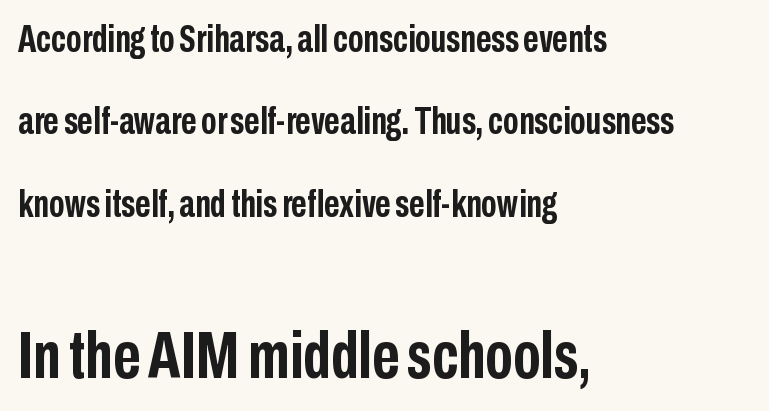
The image shows 67 px semibold, condensed sans-serif type, upright; set left-aligned, loose line spacing (2.17x), normal letter spacing, not underlined; the second (bottom) block is 1.76x larger; low stroke contrast and a medium x-height.
